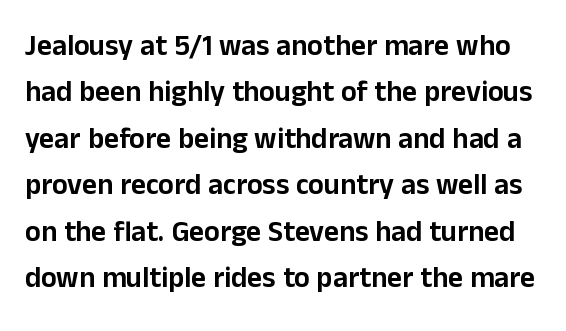
Q: Is the text italic (slanted)? A: No, it is upright.
Q: Is the typeface a serif or a sans-serif typeface? A: Sans-serif.
Q: Is the text underlined? A: No.
Q: Is the spacing between letters normal or unusually wide? A: Normal.
Q: Is the spacing between lines tight, normal or loose? A: Normal.
Q: Width (condensed, normal, or wide)? A: Normal.
Q: Stroke contrast? A: Low.
Q: x-height? A: Medium.
Q: Monospaced? A: No.
